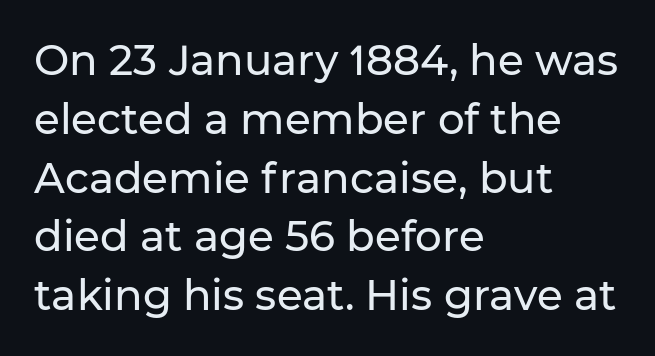
The image shows 42 px sans-serif type, upright; set left-aligned, normal line spacing (1.4x), normal letter spacing, not underlined; low stroke contrast and a medium x-height.
